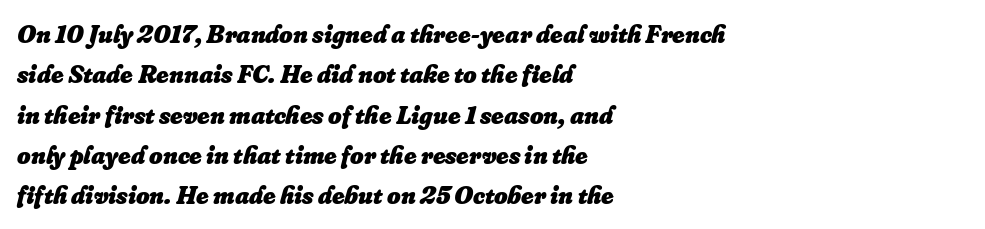
{"italic": "yes", "lean": "right", "slant_degrees": 16, "bold": "yes", "underline": "no", "align": "left", "line_spacing": "normal", "line_spacing_ratio": 1.55, "letter_spacing": "normal", "letter_spacing_em": 0.0, "glyph_px": 26}
